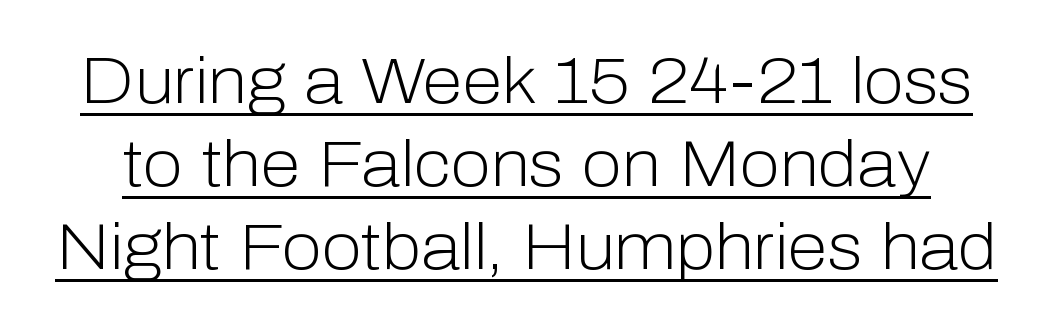
{"serif": "no", "italic": "no", "bold": "no", "weight": "light", "width": "normal", "stroke_contrast": "low", "x_height": "medium", "monospaced": "no", "underline": "yes", "line_spacing": "normal", "line_spacing_ratio": 1.28, "letter_spacing": "normal", "letter_spacing_em": 0.0, "glyph_px": 65}
